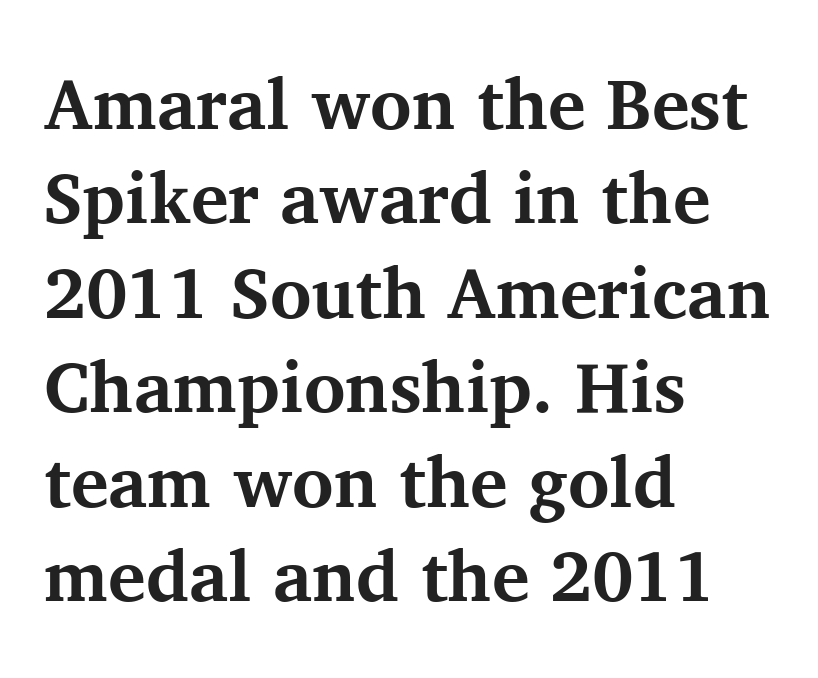
Q: Is the text bold? A: Yes.
Q: Is the text italic (slanted)? A: No, it is upright.
Q: Is the typeface a serif or a sans-serif typeface? A: Serif.
Q: Is the text underlined? A: No.
Q: How is the paragraph aligned? A: Left-aligned.
Q: Is the spacing between letters normal or unusually wide? A: Normal.
Q: Is the spacing between lines tight, normal or loose? A: Normal.
Q: Width (condensed, normal, or wide)? A: Normal.
Q: Stroke contrast? A: Medium.
Q: x-height? A: Medium.
Q: Monospaced? A: No.
